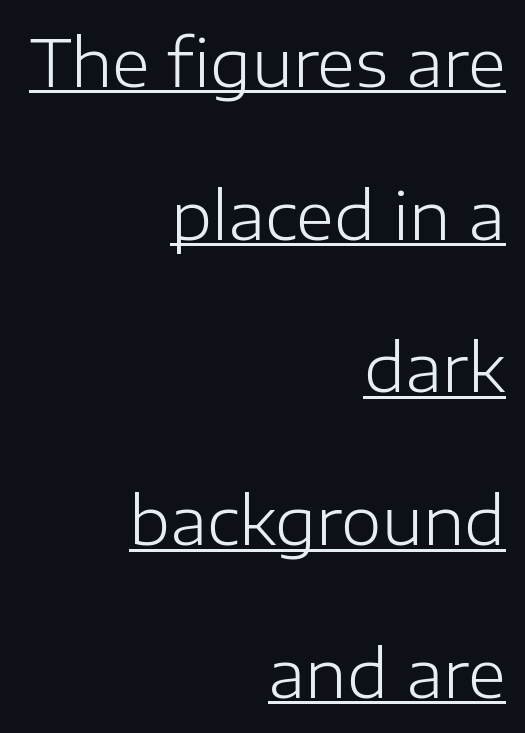
The image shows 65 px light sans-serif type, upright; set right-aligned, loose line spacing (2.35x), normal letter spacing, underlined; low stroke contrast and a medium x-height.
